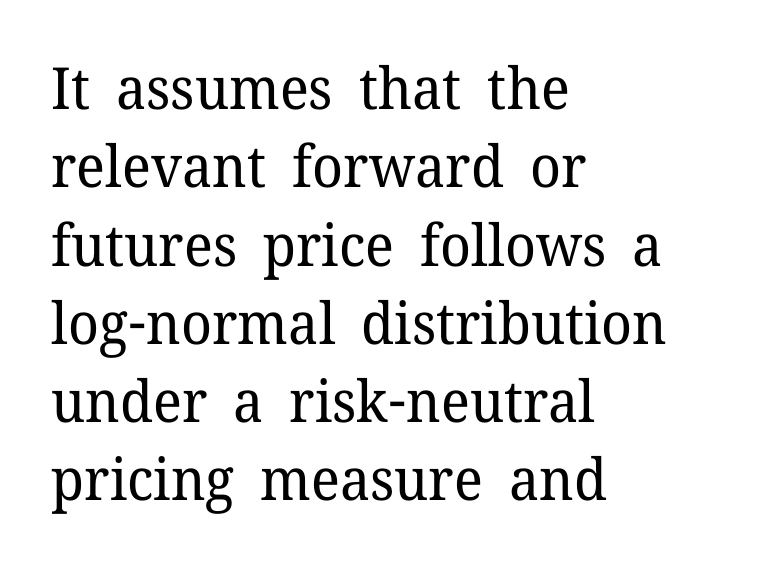
Q: Is the text bold? A: No.
Q: Is the text italic (slanted)? A: No, it is upright.
Q: Is the typeface a serif or a sans-serif typeface? A: Serif.
Q: Is the text underlined? A: No.
Q: How is the paragraph aligned? A: Left-aligned.
Q: Is the spacing between letters normal or unusually wide? A: Normal.
Q: Is the spacing between lines tight, normal or loose? A: Normal.
Q: Width (condensed, normal, or wide)? A: Normal.
Q: Stroke contrast? A: Low.
Q: x-height? A: Medium.
Q: Monospaced? A: No.
